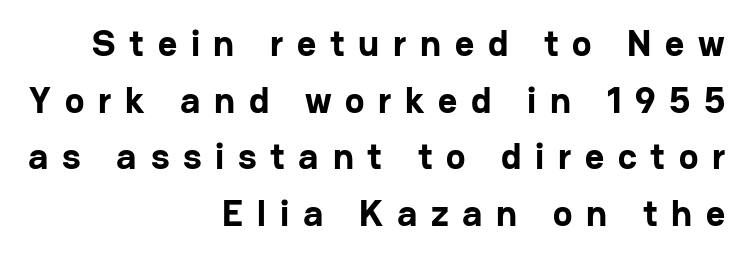
Q: Is the text bold? A: Yes.
Q: Is the text italic (slanted)? A: No, it is upright.
Q: Is the typeface a serif or a sans-serif typeface? A: Sans-serif.
Q: Is the text underlined? A: No.
Q: How is the paragraph aligned? A: Right-aligned.
Q: Is the spacing between letters normal or unusually wide? A: Unusually wide.
Q: Is the spacing between lines tight, normal or loose? A: Normal.
Q: Width (condensed, normal, or wide)? A: Normal.
Q: Stroke contrast? A: Low.
Q: x-height? A: Medium.
Q: Monospaced? A: No.
